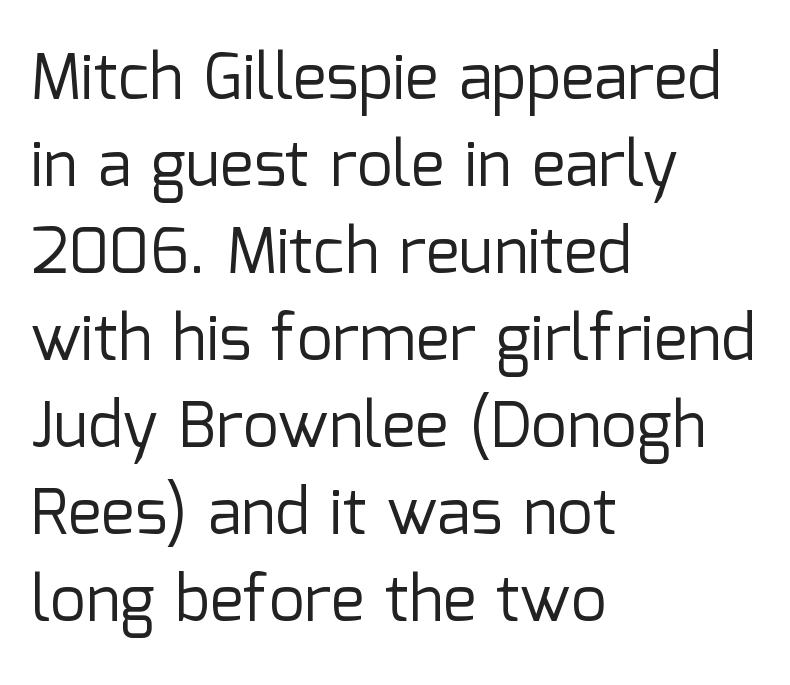
The image shows 63 px regular-weight sans-serif type, upright; set left-aligned, normal line spacing (1.38x), normal letter spacing, not underlined; low stroke contrast and a medium x-height.
